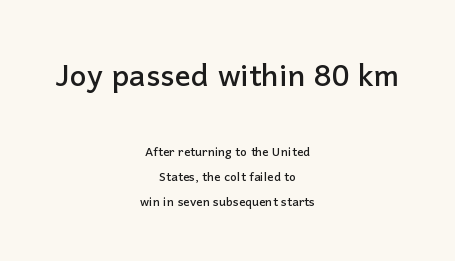
The image shows 40 px sans-serif type, upright; set centered, normal line spacing (1.59x), normal letter spacing, not underlined; the first (top) block is 2.5x larger; low stroke contrast and a medium x-height.
